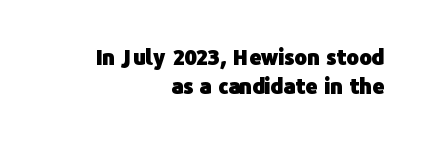
These lines sit exactly where default settings would place them. Tracking value appears to be zero — textbook default spacing. Bare-footed words on every line. A flush-right, rag-left setting is used for this passage.
